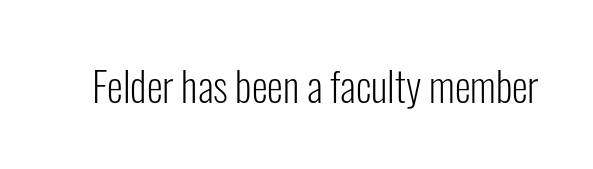
{"serif": "no", "italic": "no", "bold": "no", "weight": "light", "width": "condensed", "stroke_contrast": "low", "x_height": "medium", "monospaced": "no", "underline": "no", "letter_spacing": "normal", "letter_spacing_em": 0.0, "glyph_px": 41}
